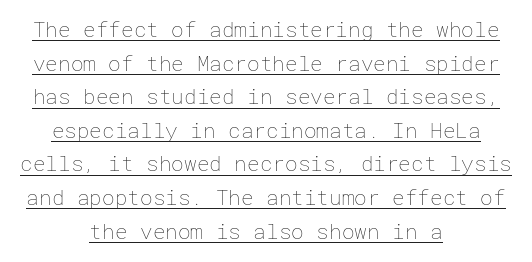
The paragraph has two soft edges and a firm central axis. Vertical strokes here are truly vertical. Bold? No — there's no thickening of the strokes. How would I describe the line gaps? Plain and ordinary. The line texture is even and compact thanks to regular tracking. The specimen includes a rule beneath the text block's lines.
